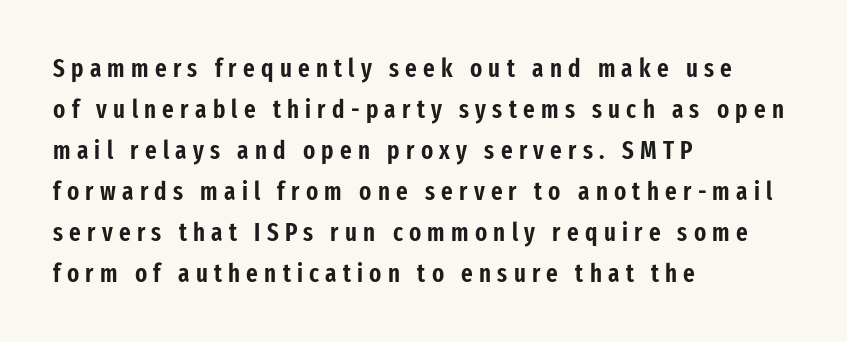
The image shows 25 px text type, upright; set left-aligned, normal line spacing (1.64x), unusually wide letter spacing (+0.25 em), not underlined.
